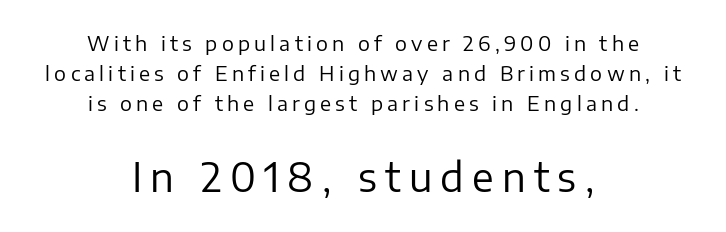
The image shows 39 px regular-weight sans-serif type, upright; set centered, normal line spacing (1.5x), unusually wide letter spacing (+0.21 em), not underlined; the second (bottom) block is 1.95x larger; low stroke contrast and a medium x-height.
